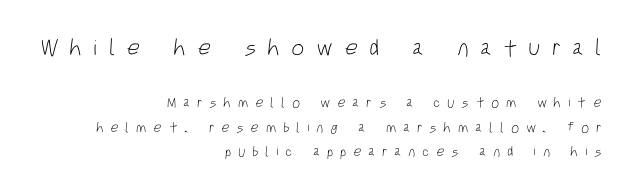
The image shows 23 px text type; set right-aligned, line spacing 1.76x, unusually wide letter spacing (+0.5 em), not underlined; the first (top) block is 1.64x larger.
